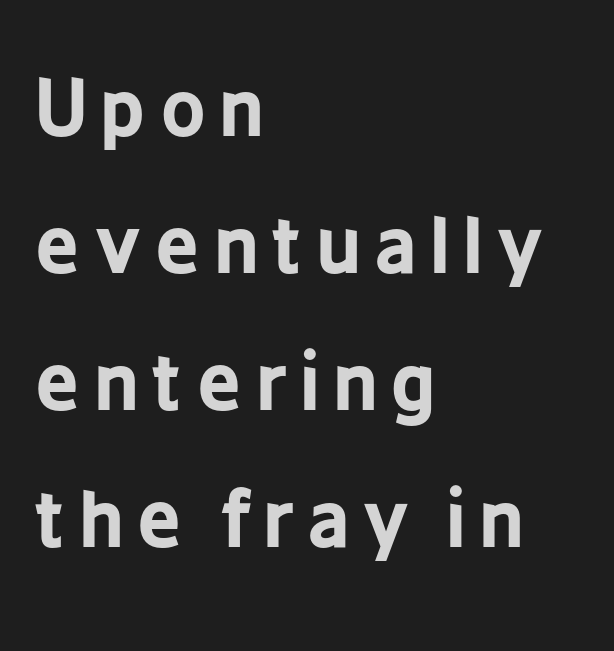
The image shows 77 px bold, condensed sans-serif type, upright; set left-aligned, line spacing 1.78x, not underlined; low stroke contrast and a medium x-height.
